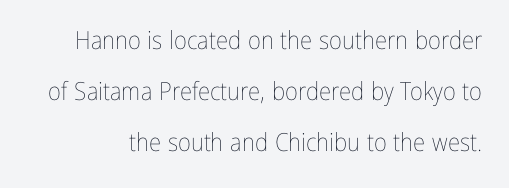
The letterforms sit at book weight or below. Check under the words: just untouched page. Standard letterfit; no display-style spreading of the glyphs. The specimen reads as upright at a glance. Rows of type keep a wide berth in the vertical direction.
